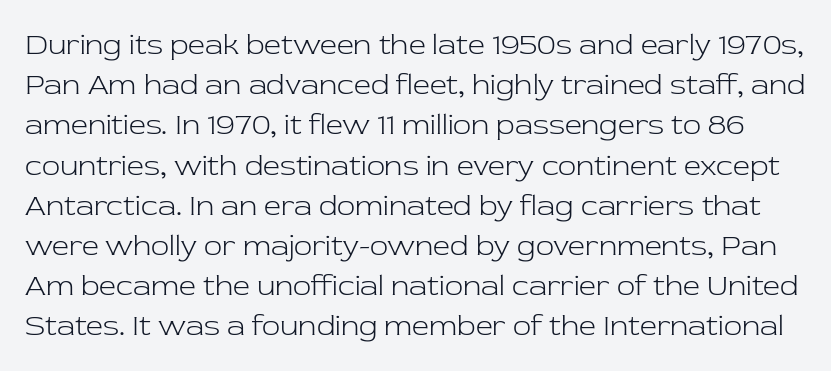
Does the type have serifs? Yes, each stem ends in a small foot. Check the space under the baseline: it is left empty. The face used here is proportionally spaced, like ordinary book or web type. Students, note that the glyphs here touch the page at normal intervals. Vertical spacing — default. Nothing heavy about these letters — not bold at all.
